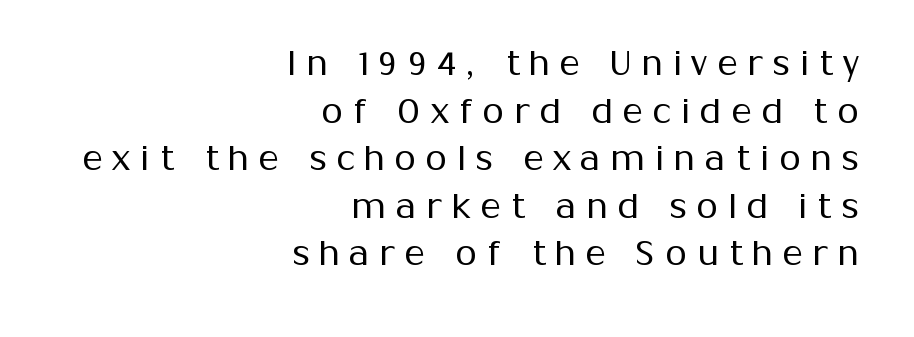
Q: Is the text bold? A: No.
Q: Is the text italic (slanted)? A: No, it is upright.
Q: Is the typeface a serif or a sans-serif typeface? A: Sans-serif.
Q: Is the text underlined? A: No.
Q: How is the paragraph aligned? A: Right-aligned.
Q: Is the spacing between letters normal or unusually wide? A: Unusually wide.
Q: Is the spacing between lines tight, normal or loose? A: Normal.
Q: Width (condensed, normal, or wide)? A: Normal.
Q: Stroke contrast? A: Medium.
Q: x-height? A: Medium.
Q: Monospaced? A: No.
